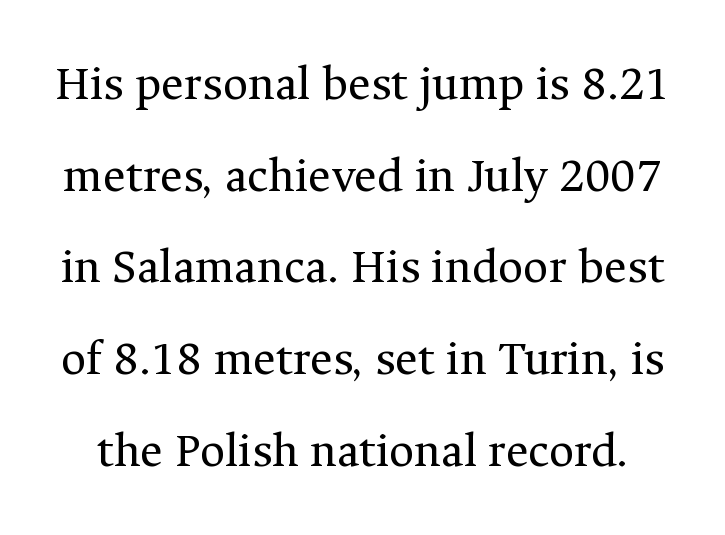
Q: Is the text bold? A: No.
Q: Is the text italic (slanted)? A: No, it is upright.
Q: Is the typeface a serif or a sans-serif typeface? A: Serif.
Q: Is the text underlined? A: No.
Q: Is the spacing between letters normal or unusually wide? A: Normal.
Q: Width (condensed, normal, or wide)? A: Normal.
Q: Stroke contrast? A: Medium.
Q: x-height? A: Medium.
Q: Monospaced? A: No.
